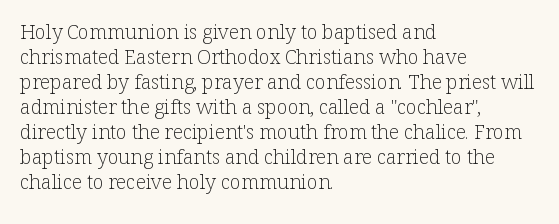
The image shows 20 px text type, upright; set left-aligned, normal line spacing (1.25x), normal letter spacing, not underlined.
